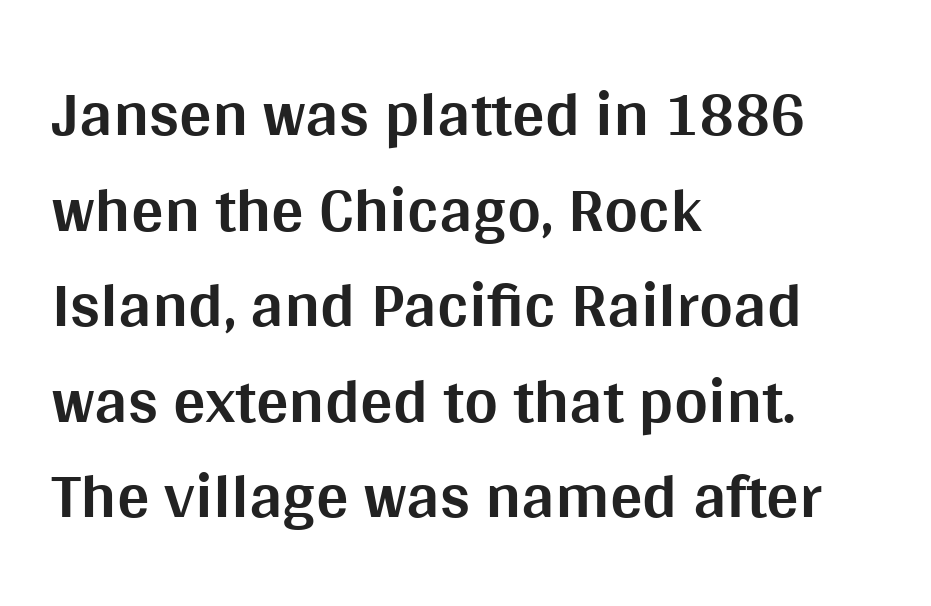
{"serif": "no", "italic": "no", "bold": "yes", "weight": "bold", "width": "normal", "stroke_contrast": "medium", "x_height": "large", "monospaced": "no", "underline": "no", "align": "left", "line_spacing": "normal", "line_spacing_ratio": 1.47, "letter_spacing": "normal", "letter_spacing_em": 0.0, "glyph_px": 65}
